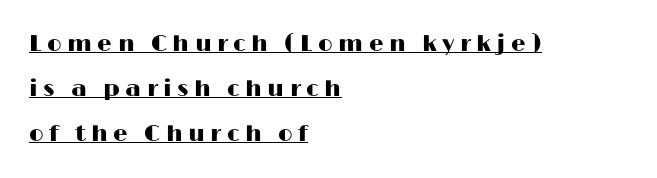
The image shows 23 px text type, upright; set left-aligned, loose line spacing (1.95x), unusually wide letter spacing (+0.24 em), underlined.
